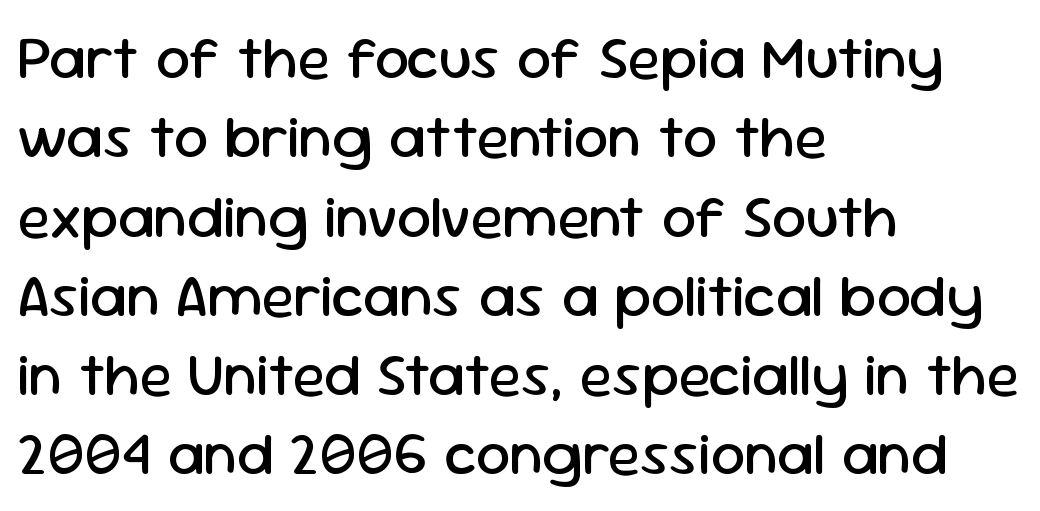
Q: Is the text bold? A: No.
Q: Is the text italic (slanted)? A: No, it is upright.
Q: Is the typeface a serif or a sans-serif typeface? A: Sans-serif.
Q: Is the text underlined? A: No.
Q: How is the paragraph aligned? A: Left-aligned.
Q: Is the spacing between letters normal or unusually wide? A: Normal.
Q: Is the spacing between lines tight, normal or loose? A: Normal.
Q: Width (condensed, normal, or wide)? A: Normal.
Q: Stroke contrast? A: Low.
Q: x-height? A: Medium.
Q: Monospaced? A: No.
